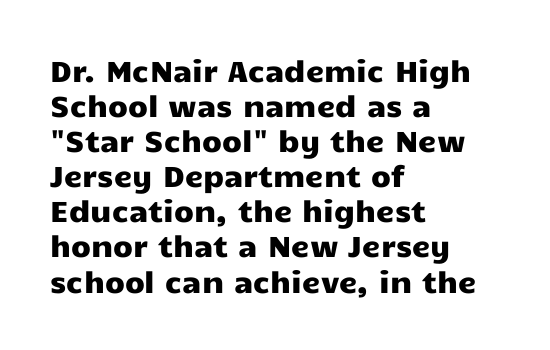
{"serif": "no", "italic": "no", "width": "wide", "stroke_contrast": "low", "x_height": "medium", "monospaced": "no", "underline": "no", "align": "left", "line_spacing_ratio": 1.21, "letter_spacing": "normal", "letter_spacing_em": 0.0, "glyph_px": 29}
